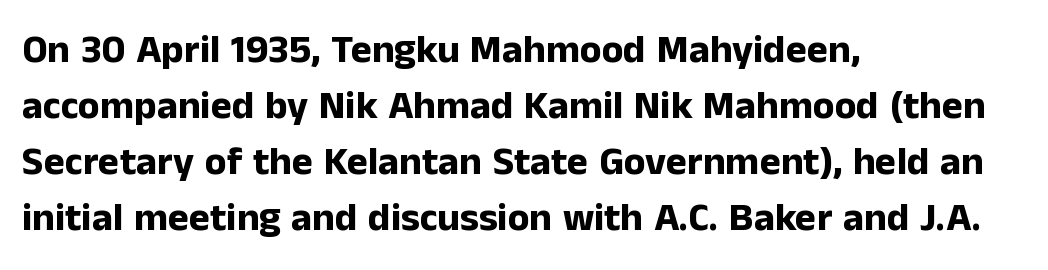
Honestly, the letter spacing is just normal — you wouldn't notice it. The font family rendered here belongs to the sans-serif group. The rendering uses natural spacing where letterforms have individual widths. When letters stand straight like this, we call the style roman or upright. Rule under the text: the space is simply empty. The text block is weighted toward the left margin, trailing off unevenly rightward.
